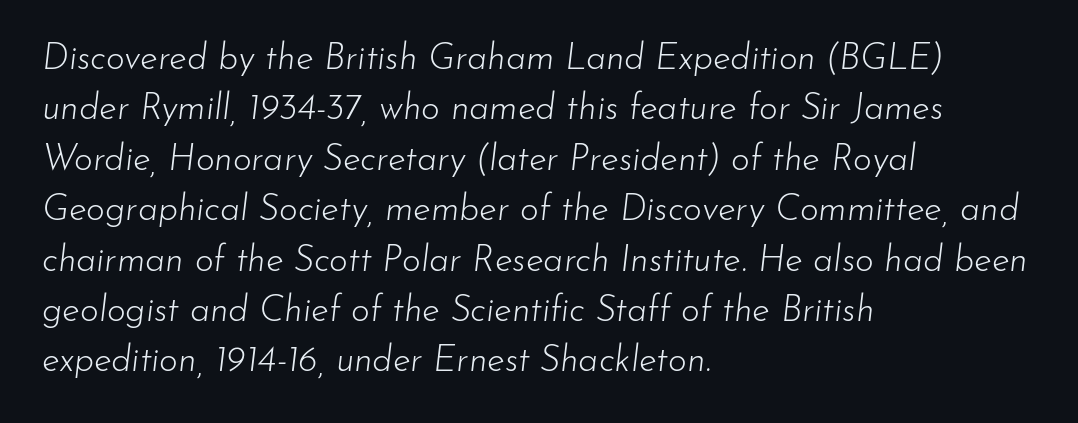
The image shows 36 px light type, italic (leaning right); set left-aligned, normal line spacing (1.4x), normal letter spacing, not underlined; low stroke contrast and a small x-height.
